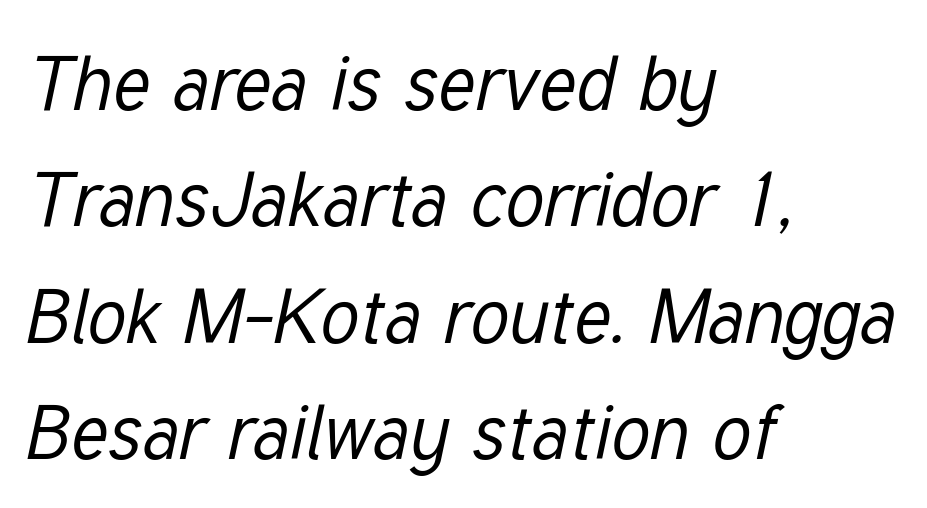
Does the leading feel generous? No, just average. Plain, unruled lines of type. Think of a printed novel: that variable character pitch is what you see here. Spacing between characters is what you'd get straight out of the box. The weight tops out at a normal text grade.
